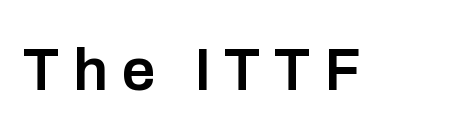
Q: Is the text bold? A: Semi-bold.
Q: Is the text italic (slanted)? A: No, it is upright.
Q: Is the typeface a serif or a sans-serif typeface? A: Sans-serif.
Q: Is the text underlined? A: No.
Q: Is the spacing between letters normal or unusually wide? A: Unusually wide.
Q: Width (condensed, normal, or wide)? A: Normal.
Q: Stroke contrast? A: Low.
Q: x-height? A: Medium.
Q: Monospaced? A: No.
